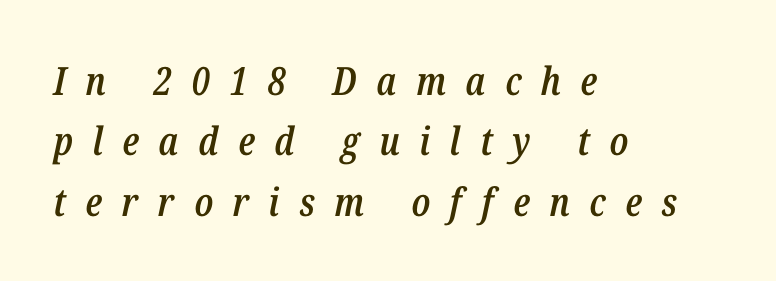
The image shows 39 px semibold, condensed type, italic (leaning right); set left-aligned, normal line spacing (1.55x), unusually wide letter spacing (+0.5 em), not underlined; low stroke contrast and a medium x-height.
